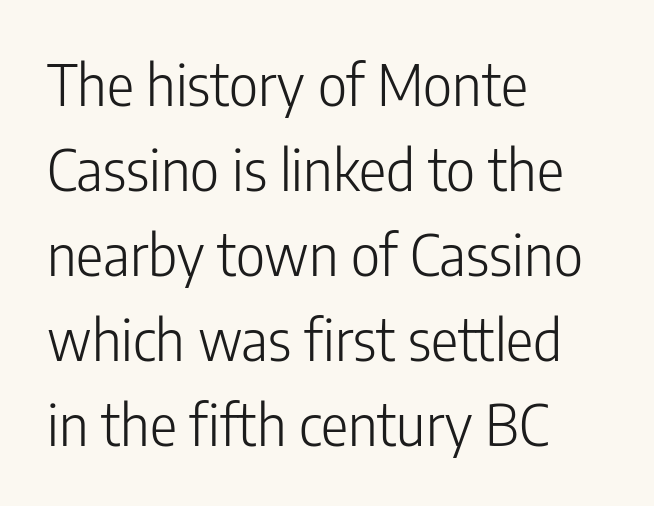
{"serif": "no", "italic": "no", "bold": "no", "weight": "light", "width": "condensed", "stroke_contrast": "low", "x_height": "medium", "monospaced": "no", "underline": "no", "align": "left", "line_spacing": "normal", "line_spacing_ratio": 1.49, "letter_spacing": "normal", "letter_spacing_em": 0.0, "glyph_px": 57}
